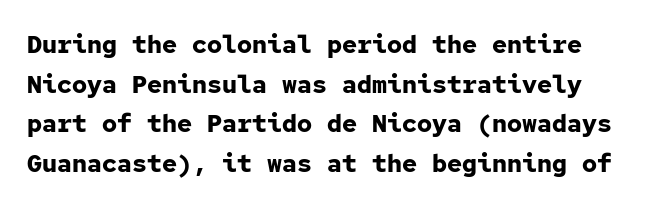
{"italic": "no", "bold": "yes", "underline": "no", "line_spacing": "normal", "line_spacing_ratio": 1.59, "letter_spacing": "normal", "letter_spacing_em": 0.0, "glyph_px": 25}
